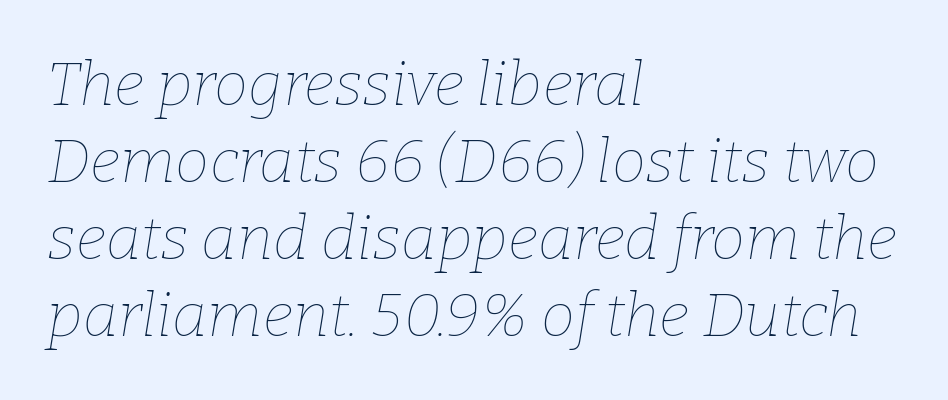
The image shows 61 px thin type, italic (leaning right); set left-aligned, normal line spacing (1.26x), normal letter spacing, not underlined; low stroke contrast and a medium x-height.
